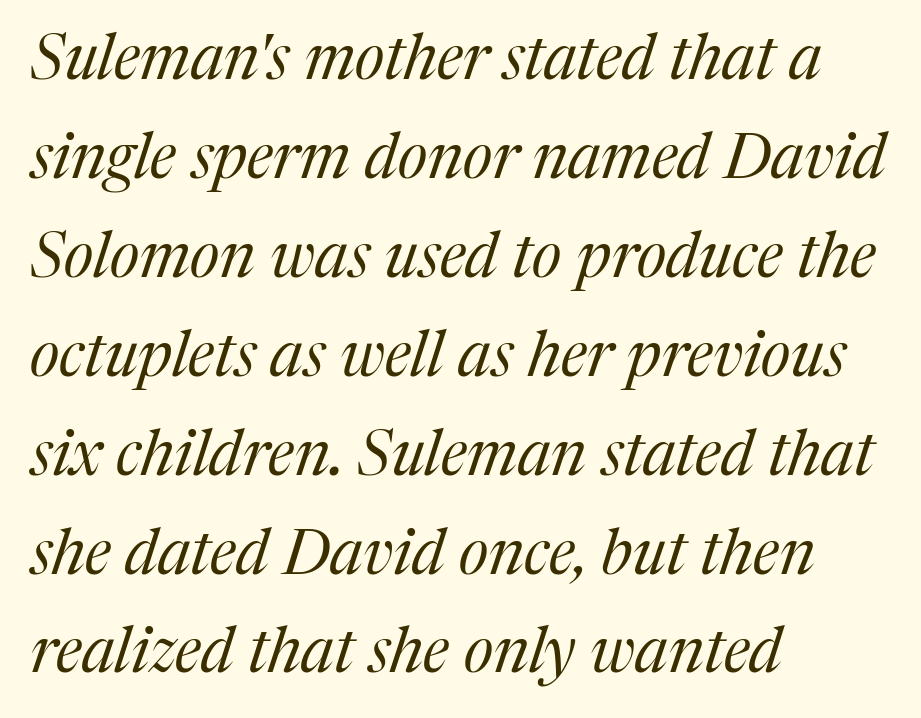
The image shows 63 px regular-weight serif type, italic (leaning right); set left-aligned, normal line spacing (1.57x), normal letter spacing, not underlined; medium stroke contrast and a medium x-height.
